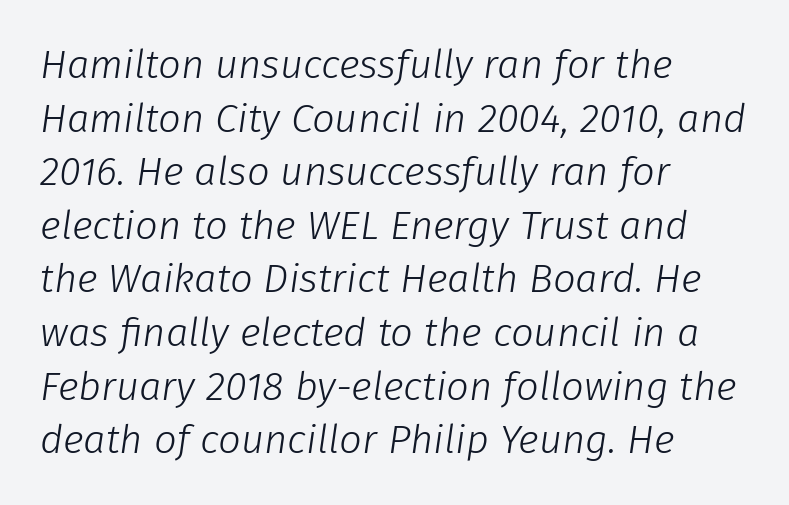
Q: Is the text bold? A: No.
Q: Is the text italic (slanted)? A: Yes, it leans right by about 8 degrees.
Q: Is the text underlined? A: No.
Q: How is the paragraph aligned? A: Left-aligned.
Q: Is the spacing between letters normal or unusually wide? A: Normal.
Q: Is the spacing between lines tight, normal or loose? A: Normal.
Q: Width (condensed, normal, or wide)? A: Normal.
Q: Stroke contrast? A: Low.
Q: x-height? A: Medium.
Q: Monospaced? A: No.
